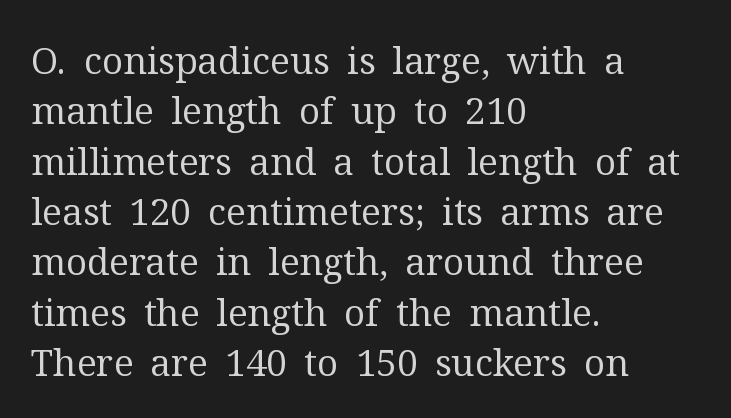
The image shows 37 px regular-weight serif type, upright; set left-aligned, normal line spacing (1.36x), normal letter spacing, not underlined; medium stroke contrast and a medium x-height.
